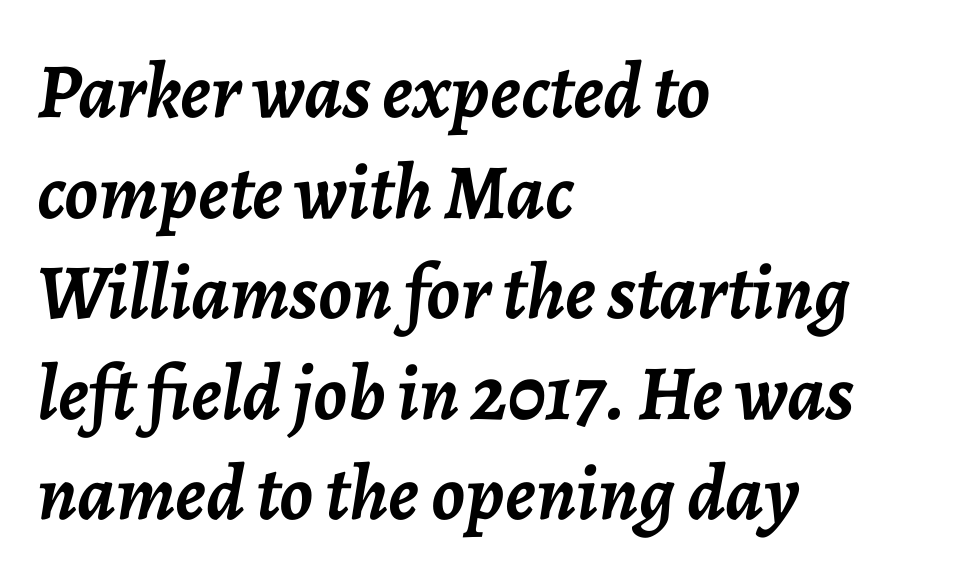
Q: Is the text bold? A: Yes.
Q: Is the text italic (slanted)? A: Yes, it leans right by about 7 degrees.
Q: Is the text underlined? A: No.
Q: How is the paragraph aligned? A: Left-aligned.
Q: Is the spacing between letters normal or unusually wide? A: Normal.
Q: Is the spacing between lines tight, normal or loose? A: Normal.
Q: Width (condensed, normal, or wide)? A: Normal.
Q: Stroke contrast? A: Low.
Q: x-height? A: Medium.
Q: Monospaced? A: No.
